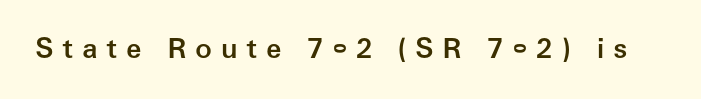
The image shows 28 px semibold sans-serif type, upright; set unusually wide letter spacing (+0.31 em), not underlined; low stroke contrast and a medium x-height.
